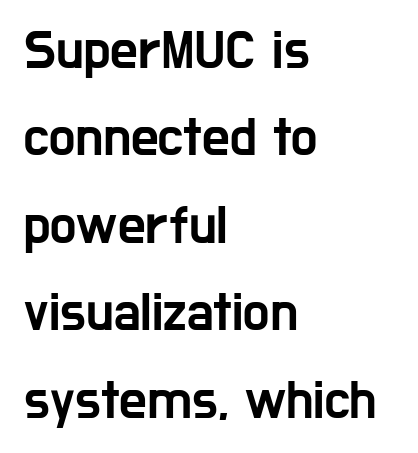
Q: Is the text italic (slanted)? A: No, it is upright.
Q: Is the typeface a serif or a sans-serif typeface? A: Sans-serif.
Q: Is the text underlined? A: No.
Q: How is the paragraph aligned? A: Left-aligned.
Q: Is the spacing between letters normal or unusually wide? A: Normal.
Q: Is the spacing between lines tight, normal or loose? A: Normal.
Q: Width (condensed, normal, or wide)? A: Condensed.
Q: Stroke contrast? A: Low.
Q: x-height? A: Medium.
Q: Monospaced? A: No.
